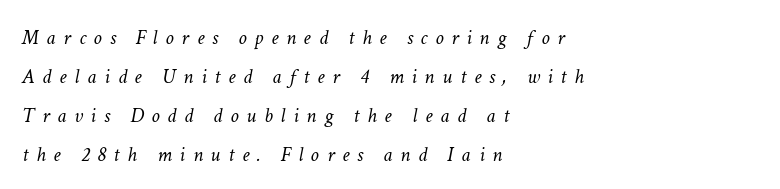
Q: Is the text bold? A: No.
Q: Is the text italic (slanted)? A: Yes, it leans right by about 11 degrees.
Q: Is the text underlined? A: No.
Q: How is the paragraph aligned? A: Left-aligned.
Q: Is the spacing between letters normal or unusually wide? A: Unusually wide.
